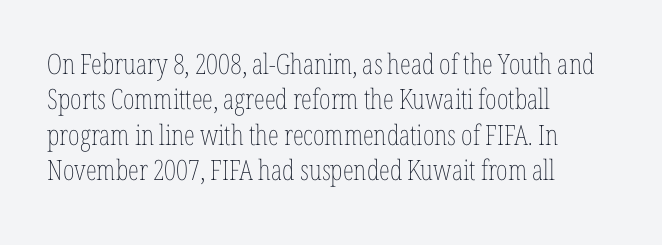
Q: Is the text bold? A: No.
Q: Is the text italic (slanted)? A: No, it is upright.
Q: Is the text underlined? A: No.
Q: How is the paragraph aligned? A: Left-aligned.
Q: Is the spacing between letters normal or unusually wide? A: Normal.
Q: Is the spacing between lines tight, normal or loose? A: Normal.
Q: Width (condensed, normal, or wide)? A: Condensed.
Q: Stroke contrast? A: Low.
Q: x-height? A: Medium.
Q: Monospaced? A: No.
